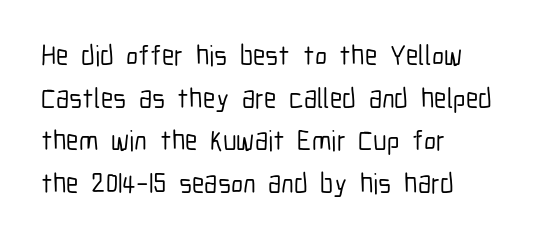
The image shows 28 px condensed sans-serif type, upright; set left-aligned, normal line spacing (1.52x), normal letter spacing, not underlined; low stroke contrast and a medium x-height.
